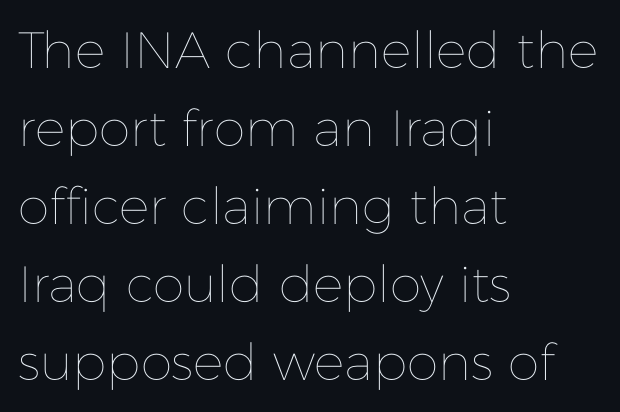
The image shows 51 px thin type, upright; set left-aligned, normal line spacing (1.53x), normal letter spacing, not underlined; low stroke contrast and a medium x-height.
